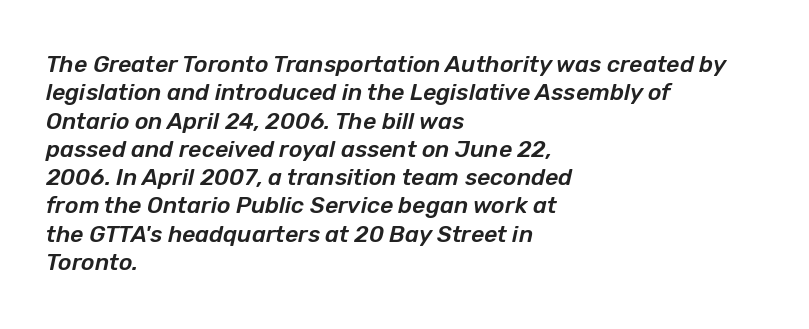
The image shows 23 px text type, italic (leaning right); set left-aligned, line spacing 1.23x, normal letter spacing, not underlined.
